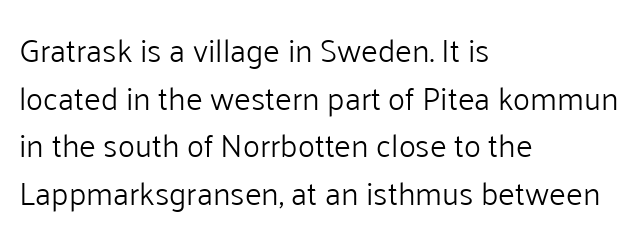
{"serif": "no", "italic": "no", "bold": "no", "weight": "light", "width": "normal", "stroke_contrast": "low", "x_height": "medium", "monospaced": "no", "underline": "no", "align": "left", "line_spacing": "normal", "line_spacing_ratio": 1.49, "letter_spacing": "normal", "letter_spacing_em": 0.0, "glyph_px": 32}
